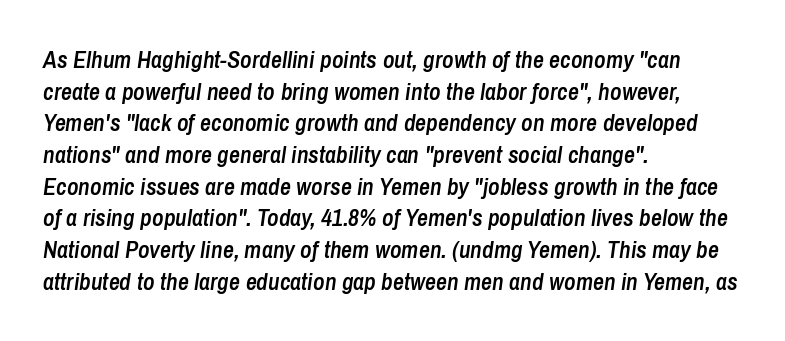
{"italic": "yes", "lean": "right", "slant_degrees": 8, "bold": "semi", "underline": "no", "align": "left", "line_spacing": "normal", "line_spacing_ratio": 1.32, "letter_spacing": "normal", "letter_spacing_em": 0.0, "glyph_px": 24}
